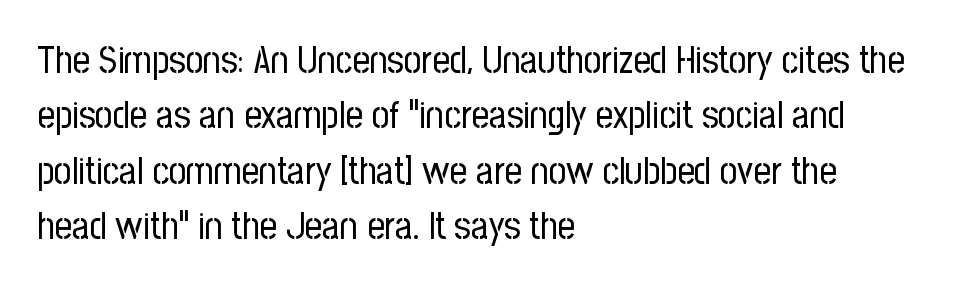
Varying glyph widths throughout — classic text-font behaviour. The axis of the letterforms is exactly vertical. If you drew a ruler down the left edge, every line would touch it. Think standard paragraph weight, or any step lighter than that.
